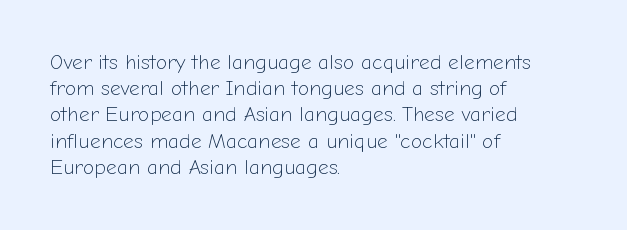
{"italic": "no", "bold": "no", "underline": "no", "align": "left", "line_spacing": "normal", "line_spacing_ratio": 1.25, "letter_spacing": "normal", "letter_spacing_em": 0.0, "glyph_px": 21}
